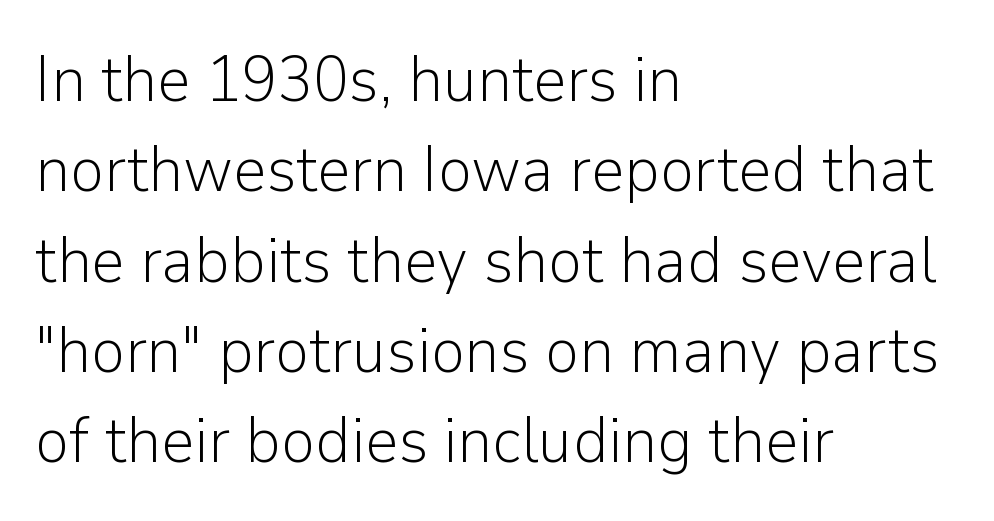
{"serif": "no", "italic": "no", "bold": "no", "weight": "light", "width": "normal", "stroke_contrast": "low", "x_height": "medium", "monospaced": "no", "underline": "no", "align": "left", "line_spacing": "normal", "line_spacing_ratio": 1.39, "letter_spacing": "normal", "letter_spacing_em": 0.0, "glyph_px": 65}
